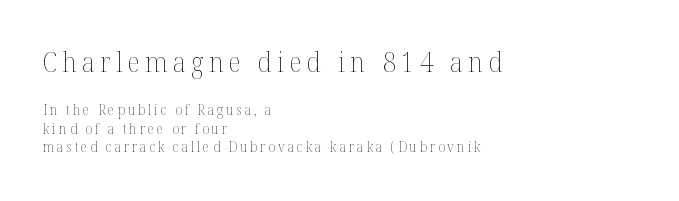
The image shows 27 px text type, upright; set left-aligned, normal line spacing (1.32x), unusually wide letter spacing (+0.2 em), not underlined; the first (top) block is 1.93x larger.
